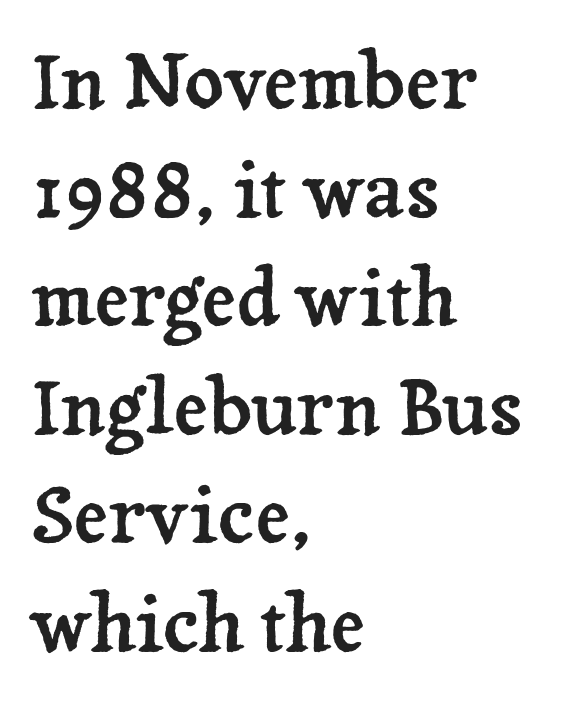
The image shows 77 px serif type, upright; set left-aligned, normal line spacing (1.41x), normal letter spacing, not underlined; low stroke contrast and a medium x-height.
